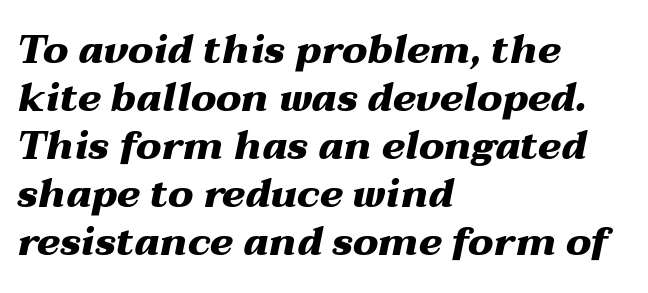
The image shows 39 px heavy, wide type, italic (leaning right); set left-aligned, line spacing 1.23x, normal letter spacing, not underlined; medium stroke contrast and a medium x-height.
